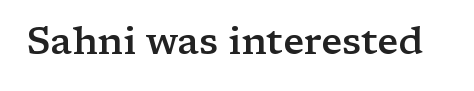
Observe the ordinary spacing: letters are neighbours, not strangers. Summary of weight: moderately heavy, a semibold. These lines are rendered in a variable-pitch font. A typesetter would mark this as roman, not italic. Check under the words: just untouched page.
